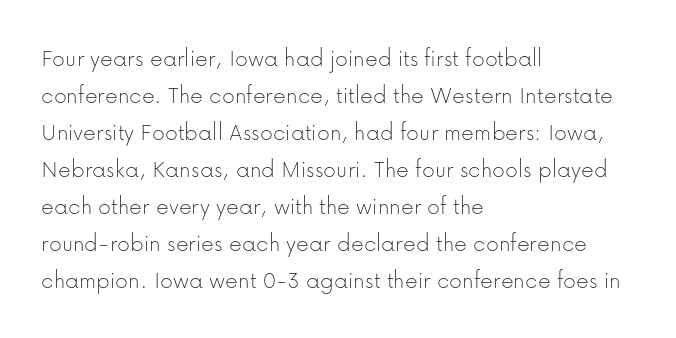
The image shows 25 px text type, upright; set left-aligned, normal line spacing (1.48x), normal letter spacing, not underlined.
